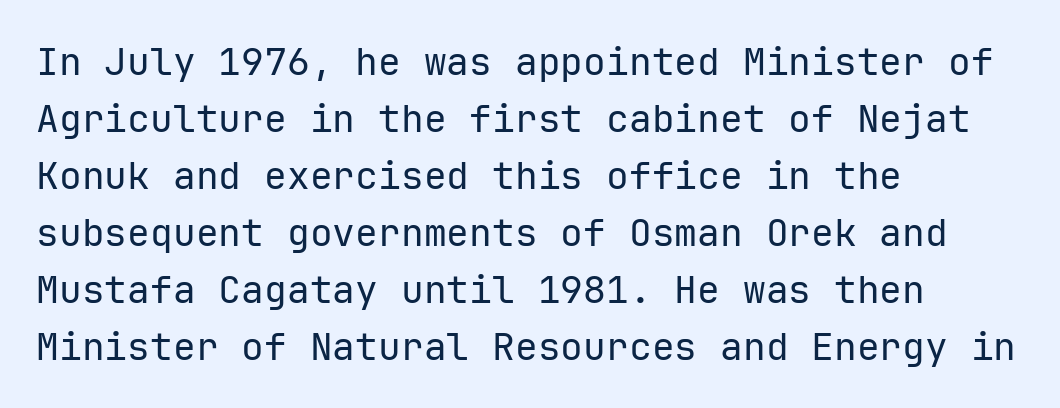
The image shows 38 px regular-weight sans-serif type, upright; set left-aligned, normal line spacing (1.5x), normal letter spacing, not underlined; low stroke contrast and a medium x-height.
